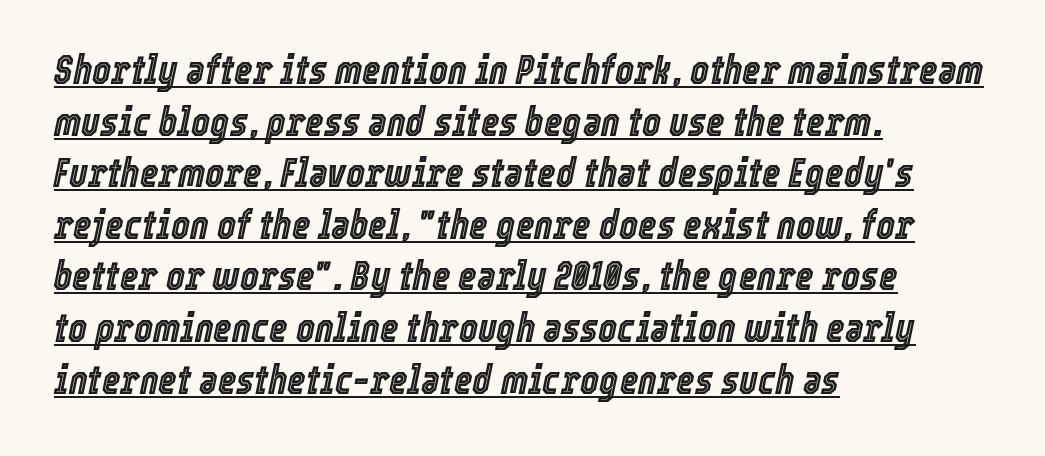
The image shows 40 px condensed type, italic (leaning right); set left-aligned, normal line spacing (1.29x), normal letter spacing, underlined; a medium x-height.
